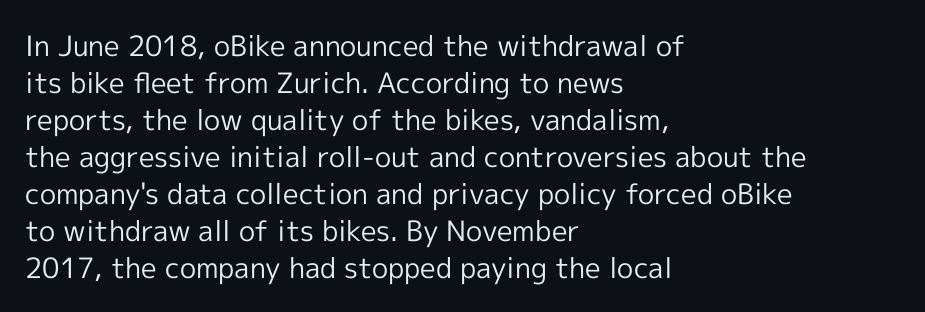
{"serif": "no", "italic": "no", "bold": "no", "weight": "regular", "width": "normal", "x_height": "medium", "monospaced": "no", "underline": "no", "align": "left", "line_spacing": "normal", "line_spacing_ratio": 1.32, "letter_spacing": "normal", "letter_spacing_em": 0.0, "glyph_px": 28}
